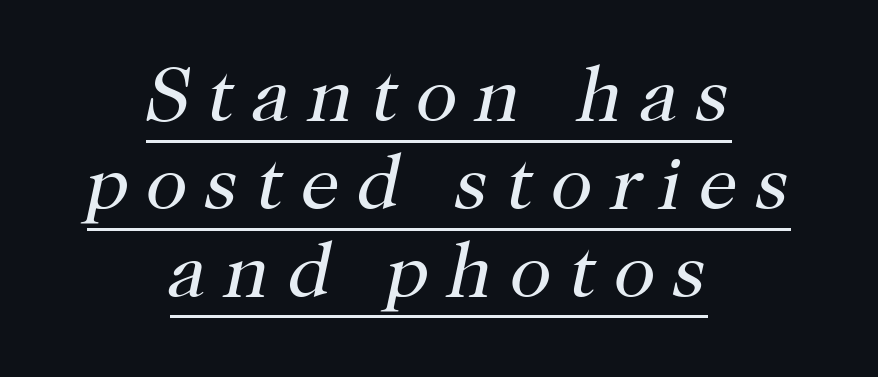
The words here are underlined. Stem width sits at or under what a default text font uses. The face used here has a pronounced slope to its letters. These lines are centered, leaving both edges ragged. Honestly, the letter spacing is so wide it's the main thing you notice.
